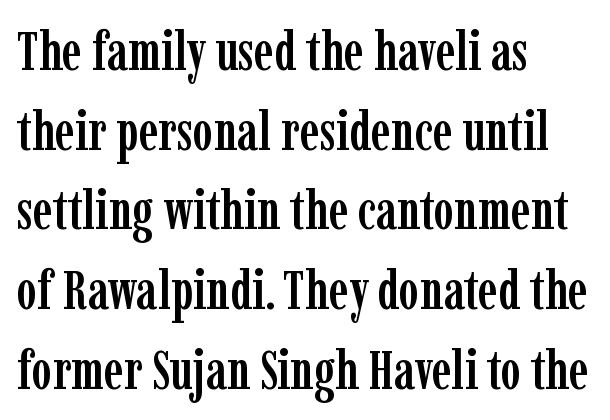
A typesetter would call this leading conventional body-copy spacing. Spacing verdict: proportional, widths tailored to each character. Type style note: has serifs. The area under the type is left untouched. Nobody touched the tracking dial on this one.
